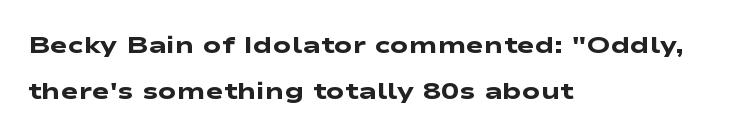
Line spacing here is loose. The glyphs have the mass of a bold cut. The setting favours the left margin, as ordinary paragraphs usually do. Here the glyphs are tracked normally, forming tight word shapes. Rule under the text: the space is simply empty.
